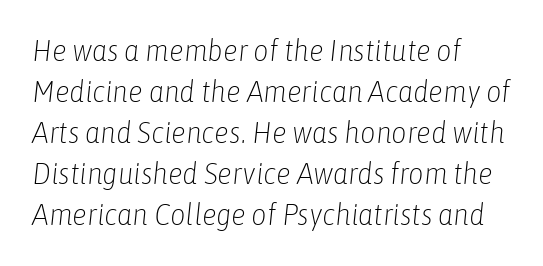
{"italic": "yes", "lean": "right", "slant_degrees": 6, "bold": "no", "weight": "light", "width": "condensed", "stroke_contrast": "low", "x_height": "medium", "monospaced": "no", "underline": "no", "align": "left", "line_spacing": "normal", "line_spacing_ratio": 1.37, "letter_spacing": "normal", "letter_spacing_em": 0.0, "glyph_px": 30}
